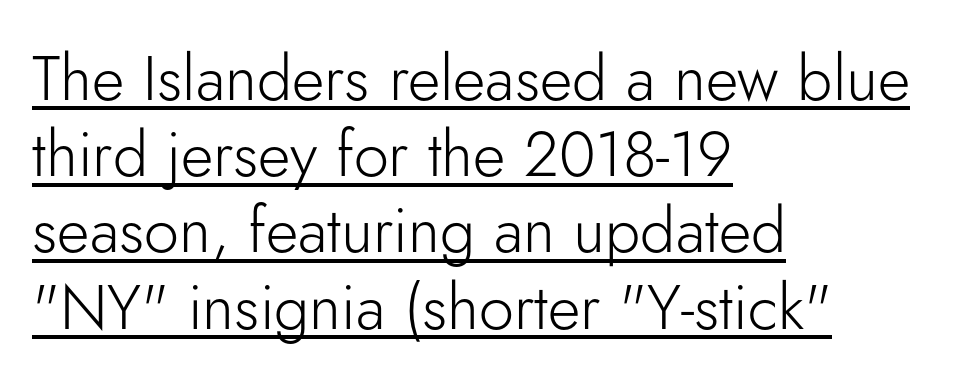
Emphasis is given by a line drawn under the lettering. The specimen reads as upright at a glance. The letters look calm and open, with moderate or lighter stems. In terms of letterform style, serifs are entirely absent. A typesetter would call this zero additional tracking.
